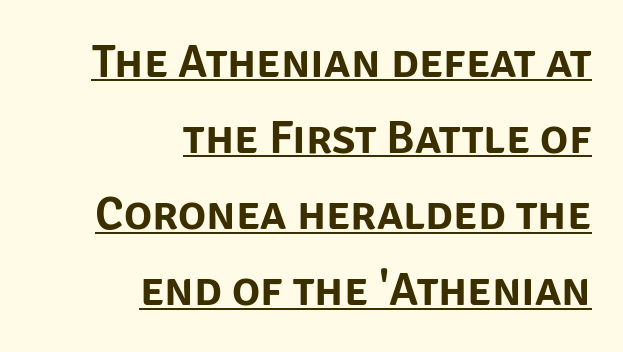
{"serif": "no", "italic": "no", "width": "normal", "stroke_contrast": "low", "x_height": "large", "monospaced": "no", "underline": "yes", "align": "right", "line_spacing": "normal", "line_spacing_ratio": 1.62, "letter_spacing": "normal", "letter_spacing_em": 0.0, "glyph_px": 47}
